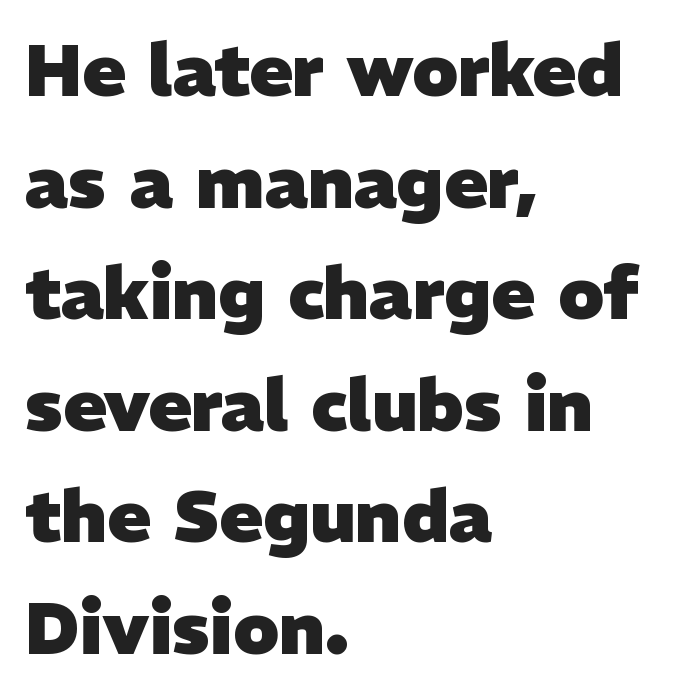
Letters rest on an invisible, unmarked baseline. In terms of weight, the rendering is a true, heavy bold. Looks like regular typesetting: each glyph gets only the width it needs. The rendering keeps characters at their native spacing. Interline gaps are of average width in this sample.
